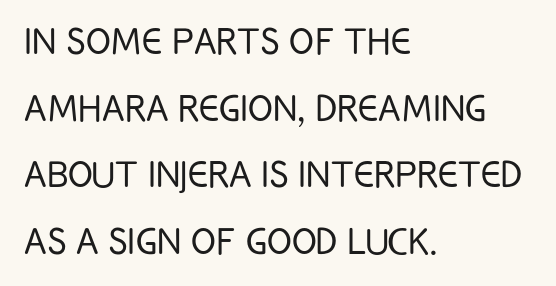
{"serif": "no", "italic": "no", "bold": "no", "weight": "light", "width": "condensed", "stroke_contrast": "low", "x_height": "large", "monospaced": "no", "underline": "no", "align": "left", "line_spacing": "normal", "line_spacing_ratio": 1.45, "letter_spacing": "normal", "letter_spacing_em": 0.0, "glyph_px": 46}
